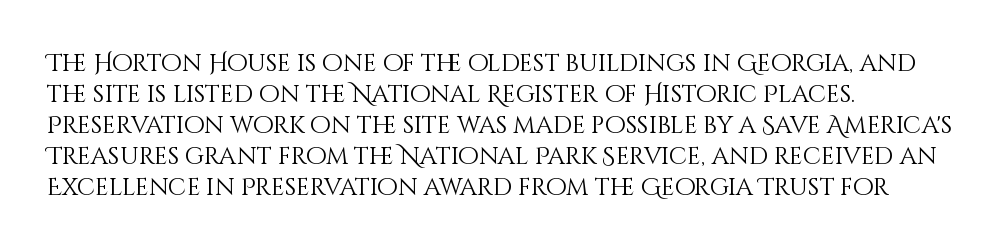
Q: Is the text bold? A: No.
Q: Is the text italic (slanted)? A: No, it is upright.
Q: Is the text underlined? A: No.
Q: How is the paragraph aligned? A: Left-aligned.
Q: Is the spacing between letters normal or unusually wide? A: Normal.
Q: Is the spacing between lines tight, normal or loose? A: Normal.
